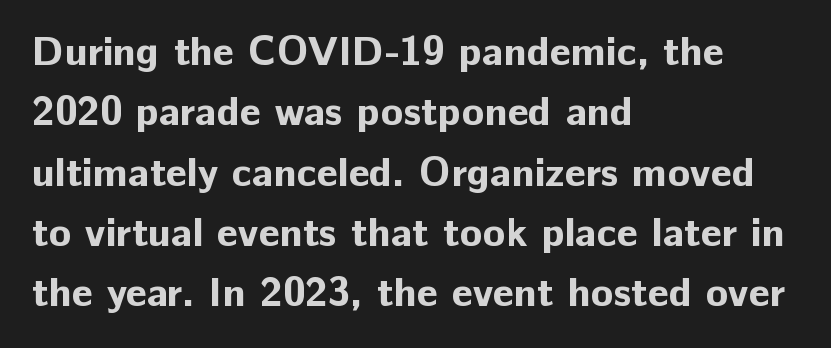
This sample uses plain, unmodified letter spacing. Heft: maximum for text — a bold. One-word summary of the alignment: left. You can tell from the bare stems that sans-serif type was used. This is the regular roman posture of the typeface.
